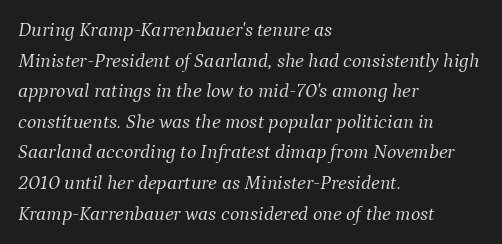
Q: Is the text bold? A: No.
Q: Is the text italic (slanted)? A: Yes, it leans right by about 9 degrees.
Q: Is the text underlined? A: No.
Q: How is the paragraph aligned? A: Left-aligned.
Q: Is the spacing between letters normal or unusually wide? A: Normal.
Q: Is the spacing between lines tight, normal or loose? A: Normal.
